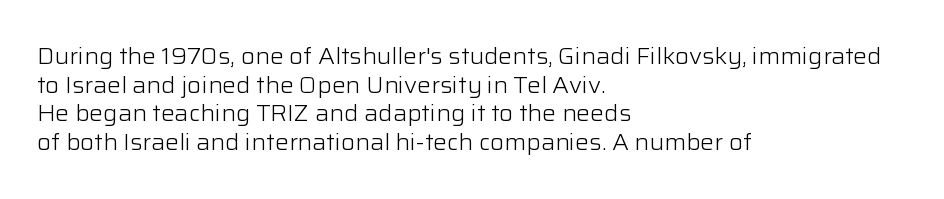
The lines sit at an ordinary, default distance from one another. The text block is weighted toward the left margin, trailing off unevenly rightward. Tracking value appears to be zero — textbook default spacing. Has an underline been added? It has not. Stroke mass is kept to a normal reading level or below.
